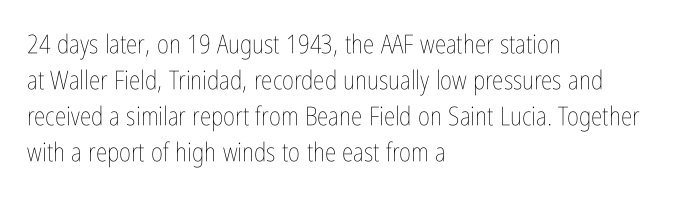
The characters are drawn with everyday or finer stroke widths. Line beginnings align vertically; line endings do not. Rule under the text: the space is simply empty. Words appear dense and cohesive because spacing is normal. Whoever set this chose a conventional vertical rhythm. Rendered with straight, roman letterforms.
